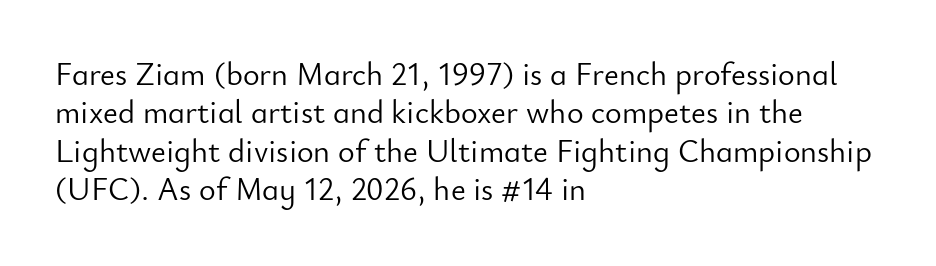
The image shows 32 px light sans-serif type, upright; set left-aligned, line spacing 1.2x, normal letter spacing, not underlined; low stroke contrast and a small x-height.
